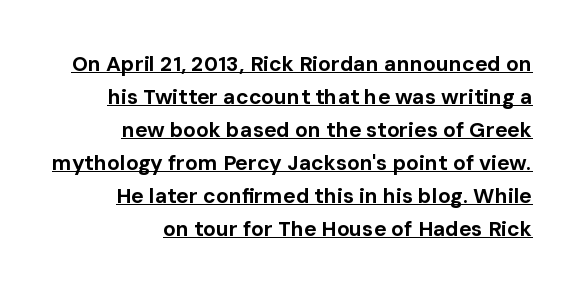
{"italic": "no", "bold": "yes", "underline": "yes", "line_spacing": "normal", "line_spacing_ratio": 1.57, "letter_spacing": "normal", "letter_spacing_em": 0.0, "glyph_px": 21}
